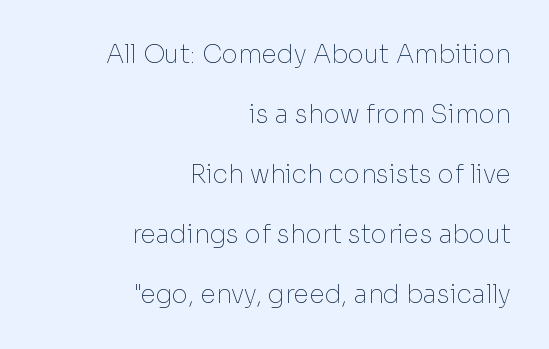
Line spacing here is loose. Alignment: flush right. Honestly, the letter spacing is just normal — you wouldn't notice it. Letters rest on an invisible, unmarked baseline.
